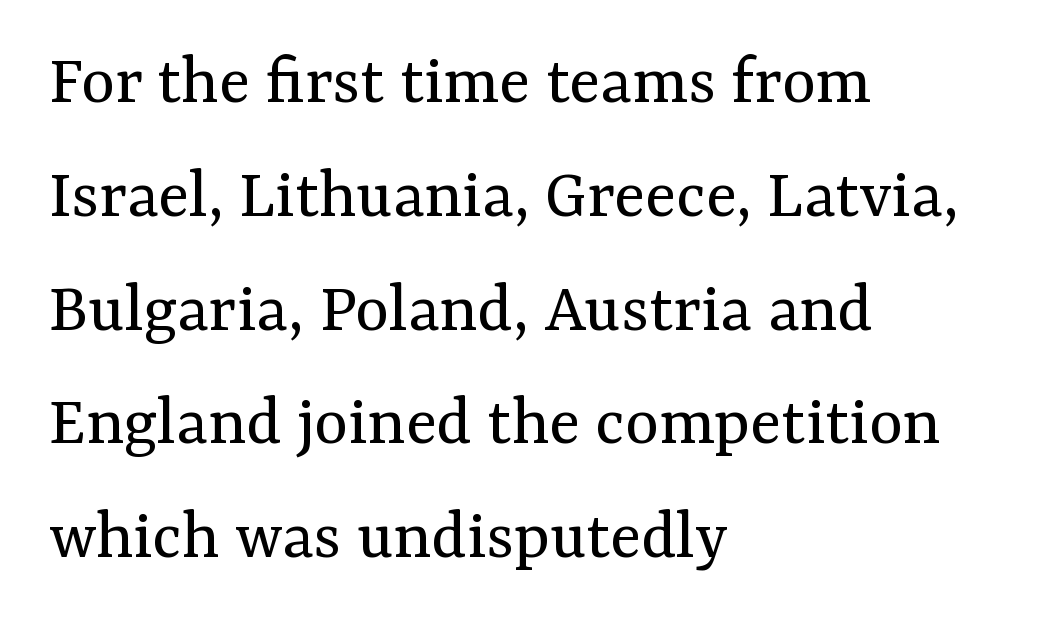
Q: Is the text bold? A: No.
Q: Is the text italic (slanted)? A: No, it is upright.
Q: Is the typeface a serif or a sans-serif typeface? A: Serif.
Q: Is the text underlined? A: No.
Q: How is the paragraph aligned? A: Left-aligned.
Q: Is the spacing between letters normal or unusually wide? A: Normal.
Q: Is the spacing between lines tight, normal or loose? A: Normal.
Q: Width (condensed, normal, or wide)? A: Normal.
Q: Stroke contrast? A: Medium.
Q: x-height? A: Medium.
Q: Monospaced? A: No.
